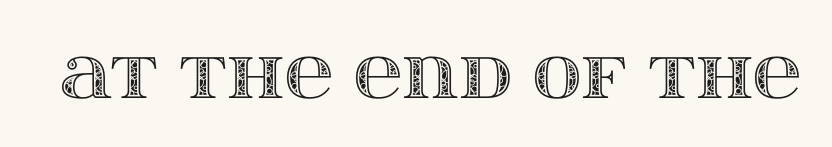
A bare baseline throughout the passage. These lines are rendered in a variable-pitch font. Tracking value appears to be zero — textbook default spacing. Is there any slant? The stems are plumb.
